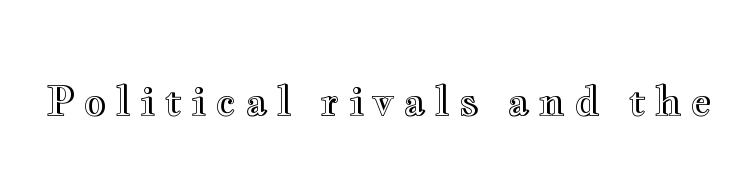
{"italic": "no", "width": "wide", "x_height": "small", "monospaced": "no", "underline": "no", "letter_spacing": "wide", "letter_spacing_em": 0.21, "glyph_px": 41}
